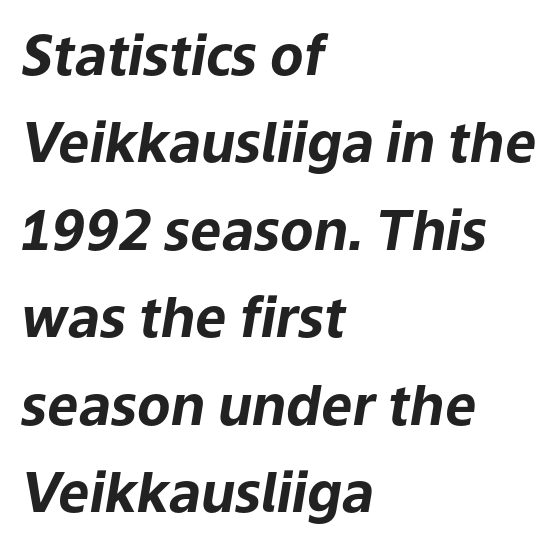
{"italic": "yes", "lean": "right", "slant_degrees": 9, "bold": "yes", "weight": "bold", "width": "normal", "stroke_contrast": "low", "x_height": "medium", "monospaced": "no", "underline": "no", "align": "left", "line_spacing": "normal", "line_spacing_ratio": 1.59, "letter_spacing": "normal", "letter_spacing_em": 0.0, "glyph_px": 55}
